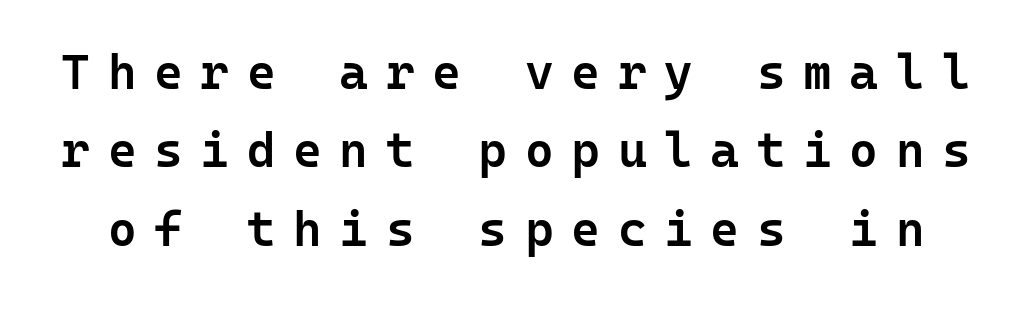
The image shows 49 px semibold sans-serif type, upright, monospaced; set normal line spacing (1.6x), unusually wide letter spacing (+0.36 em), not underlined; low stroke contrast and a medium x-height.
